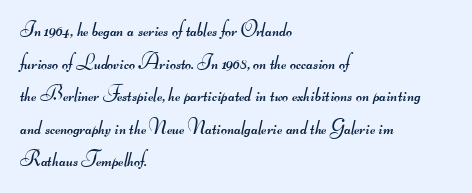
The setting favours the left margin, as ordinary paragraphs usually do. The strokes carry an ordinary text weight at most. Nobody touched the tracking dial on this one. The zone under the glyphs is completely vacant. A normal amount of white space separates one row of letters from the next.
